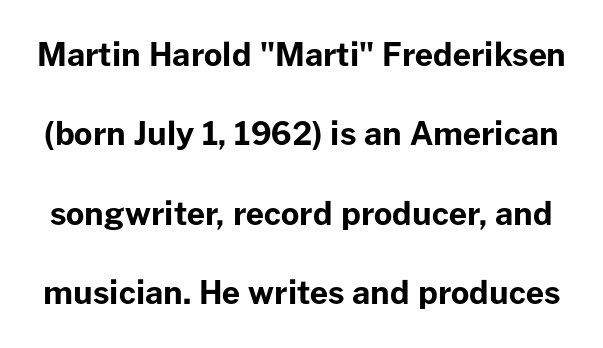
Q: Is the text bold? A: Yes.
Q: Is the text italic (slanted)? A: No, it is upright.
Q: Is the typeface a serif or a sans-serif typeface? A: Sans-serif.
Q: Is the text underlined? A: No.
Q: Is the spacing between letters normal or unusually wide? A: Normal.
Q: Is the spacing between lines tight, normal or loose? A: Loose.
Q: Width (condensed, normal, or wide)? A: Normal.
Q: Stroke contrast? A: Low.
Q: x-height? A: Medium.
Q: Monospaced? A: No.
